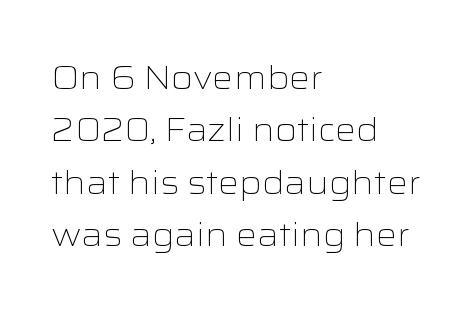
The lines are quadded left. Regular leading. Looks like regular typesetting: each glyph gets only the width it needs. These lines are composed in type without serifs. Every stem runs plumb, perpendicular to the baseline. No word sits above an underline.
